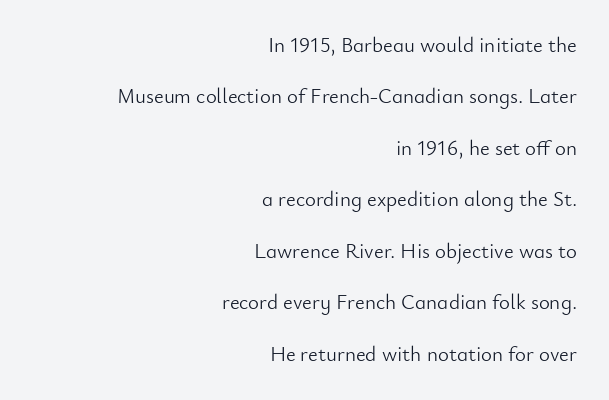
{"italic": "no", "bold": "no", "underline": "no", "align": "right", "line_spacing": "loose", "line_spacing_ratio": 2.45, "letter_spacing": "normal", "letter_spacing_em": 0.0, "glyph_px": 21}
